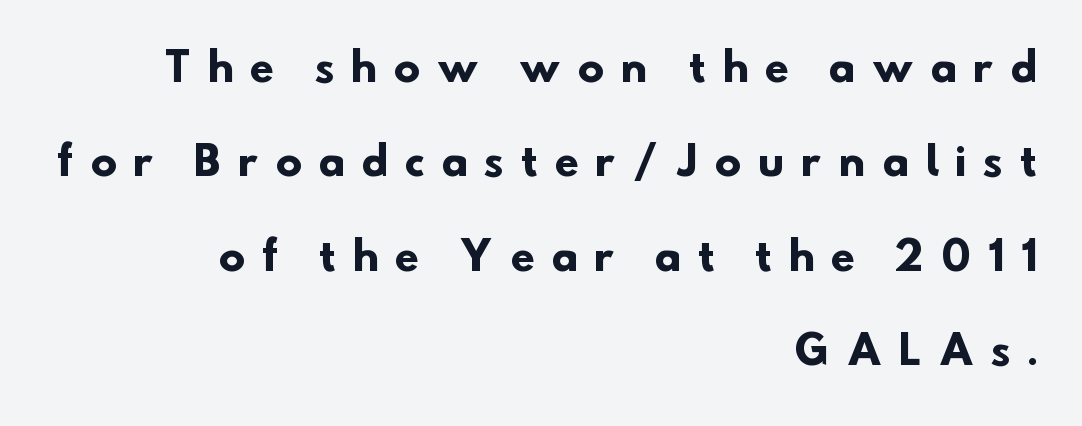
One glance says open: line gaps are wider than usual. Caption: multi-line text, flush right, ragged left. You could only call the tracking loose — the letters float apart. You'd pick this weight for a headline — it's a proper bold. Nope, no serifs anywhere on these letters. Character widths vary here, with narrow letters taking less room than wide ones.
